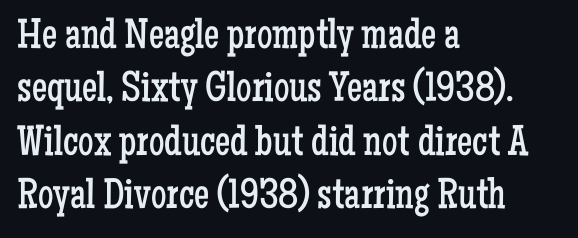
{"serif": "yes", "italic": "no", "bold": "no", "weight": "regular", "width": "condensed", "stroke_contrast": "low", "x_height": "medium", "monospaced": "no", "underline": "no", "align": "left", "line_spacing_ratio": 1.24, "letter_spacing": "normal", "letter_spacing_em": 0.0, "glyph_px": 43}
